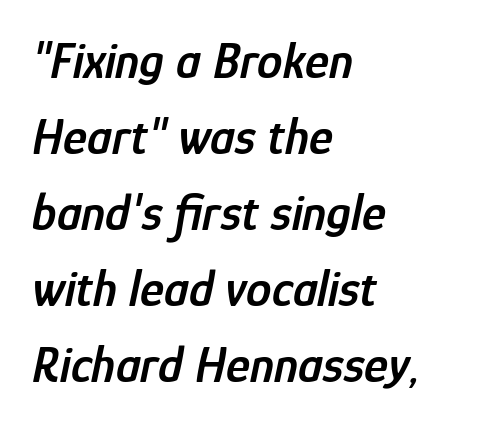
The specimen omits any rule beneath the text block's lines. The text block is weighted toward the left margin, trailing off unevenly rightward. Rows of type keep a routine distance in the vertical direction. These lines keep a tight, regular rhythm from letter to letter. Stroke thickness is moderately raised; the sample reads as semibold.
